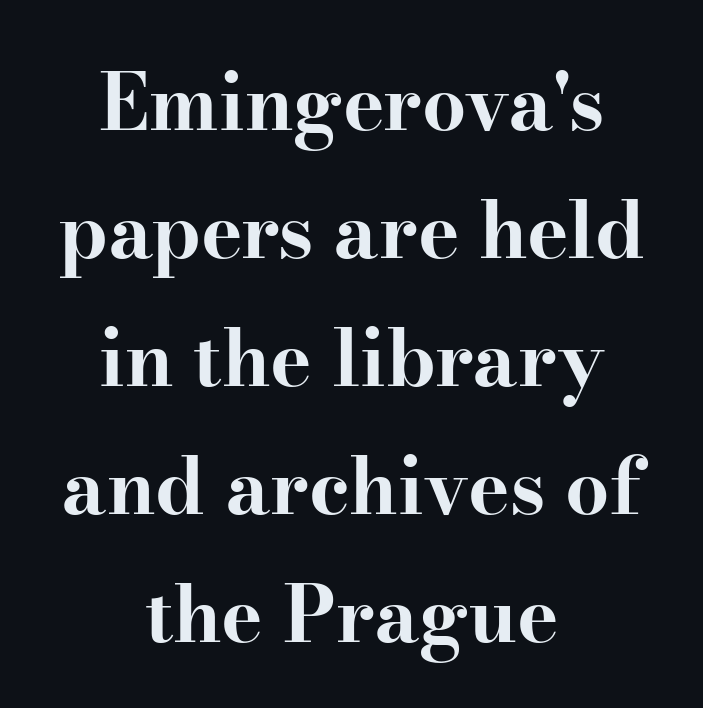
Q: Is the text bold? A: Yes.
Q: Is the text italic (slanted)? A: No, it is upright.
Q: Is the typeface a serif or a sans-serif typeface? A: Serif.
Q: Is the text underlined? A: No.
Q: How is the paragraph aligned? A: Centered.
Q: Is the spacing between letters normal or unusually wide? A: Normal.
Q: Is the spacing between lines tight, normal or loose? A: Normal.
Q: Width (condensed, normal, or wide)? A: Wide.
Q: Stroke contrast? A: High.
Q: x-height? A: Small.
Q: Monospaced? A: No.
